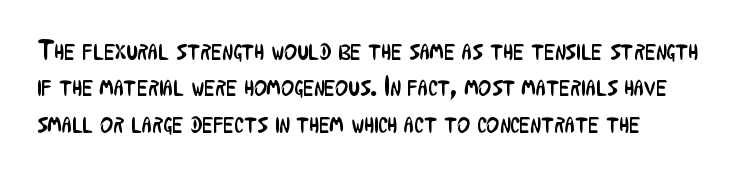
The image shows 28 px regular-weight, condensed sans-serif type, upright; set left-aligned, normal line spacing (1.3x), normal letter spacing, not underlined; low stroke contrast and a medium x-height.
